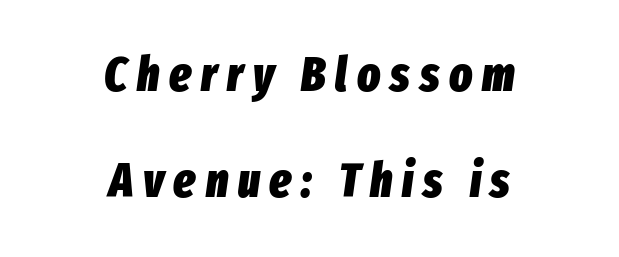
Q: Is the text bold? A: Yes.
Q: Is the text italic (slanted)? A: Yes, it leans right by about 8 degrees.
Q: Is the text underlined? A: No.
Q: How is the paragraph aligned? A: Centered.
Q: Is the spacing between letters normal or unusually wide? A: Unusually wide.
Q: Is the spacing between lines tight, normal or loose? A: Loose.
Q: Width (condensed, normal, or wide)? A: Condensed.
Q: Stroke contrast? A: Low.
Q: x-height? A: Medium.
Q: Monospaced? A: No.
